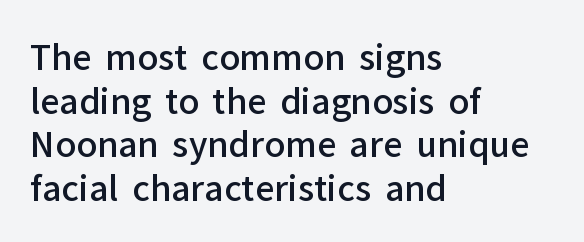
Q: Is the text bold? A: Semi-bold.
Q: Is the text italic (slanted)? A: No, it is upright.
Q: Is the typeface a serif or a sans-serif typeface? A: Sans-serif.
Q: Is the text underlined? A: No.
Q: How is the paragraph aligned? A: Left-aligned.
Q: Is the spacing between letters normal or unusually wide? A: Normal.
Q: Is the spacing between lines tight, normal or loose? A: Normal.
Q: Width (condensed, normal, or wide)? A: Normal.
Q: Stroke contrast? A: Low.
Q: x-height? A: Medium.
Q: Monospaced? A: No.
